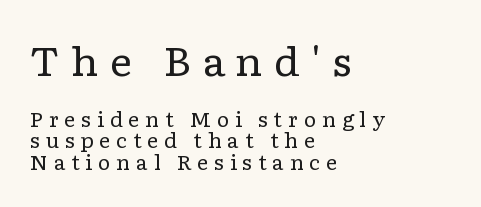
Q: Is the text bold? A: No.
Q: Is the text italic (slanted)? A: No, it is upright.
Q: Is the typeface a serif or a sans-serif typeface? A: Serif.
Q: Is the text underlined? A: No.
Q: How is the paragraph aligned? A: Left-aligned.
Q: Is the spacing between letters normal or unusually wide? A: Unusually wide.
Q: Is the spacing between lines tight, normal or loose? A: Tight.
Q: Which block of text is set in a larger size, the first (top) or the second (bottom)? A: The first (top) one.
Q: Width (condensed, normal, or wide)? A: Wide.
Q: Stroke contrast? A: Low.
Q: x-height? A: Medium.
Q: Monospaced? A: No.
